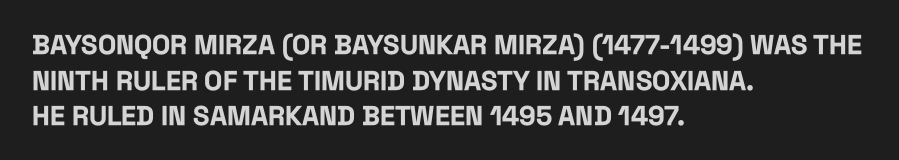
Q: Is the text bold? A: Yes.
Q: Is the text italic (slanted)? A: No, it is upright.
Q: Is the text underlined? A: No.
Q: How is the paragraph aligned? A: Left-aligned.
Q: Is the spacing between letters normal or unusually wide? A: Normal.
Q: Is the spacing between lines tight, normal or loose? A: Normal.
